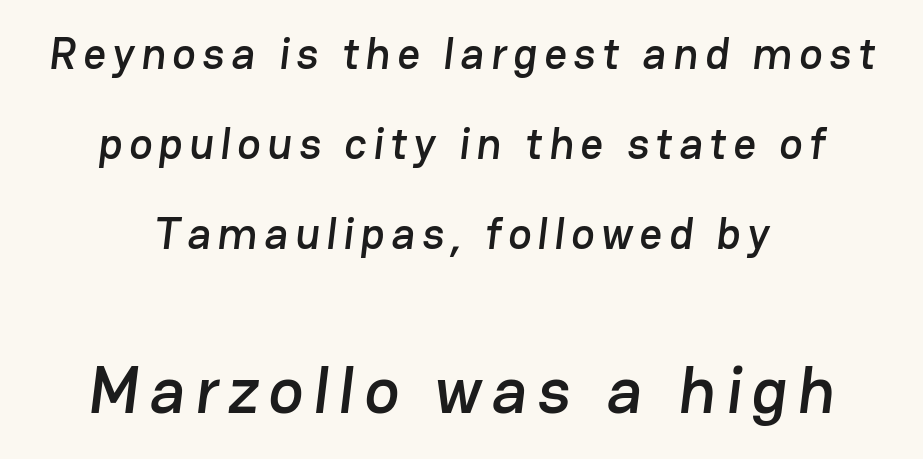
Whoever set this chose breathing room over compactness in the vertical rhythm. Which margin do the lines hug? Neither — every line sits in the middle. Note the varied advance widths — an 'i' is clearly narrower than an 'm'. Underline: absent. Nope, no serifs anywhere on these letters.
